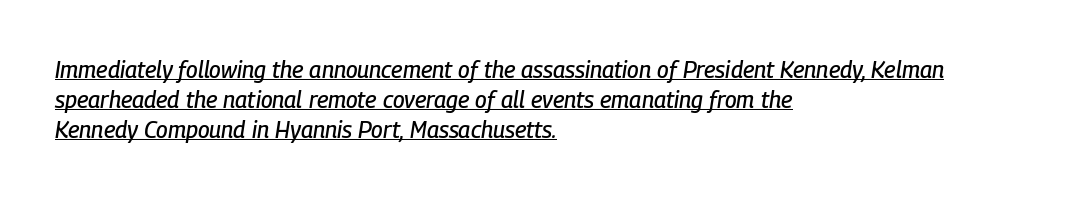
Q: Is the text italic (slanted)? A: Yes, it leans right by about 9 degrees.
Q: Is the text underlined? A: Yes.
Q: How is the paragraph aligned? A: Left-aligned.
Q: Is the spacing between letters normal or unusually wide? A: Normal.
Q: Is the spacing between lines tight, normal or loose? A: Normal.
